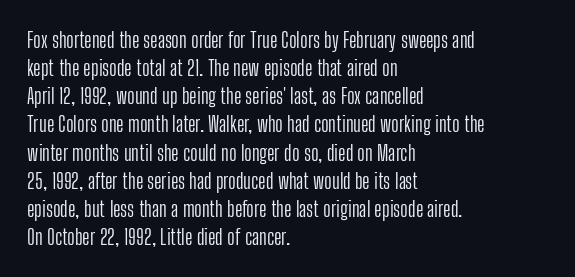
Q: Is the text bold? A: No.
Q: Is the text italic (slanted)? A: No, it is upright.
Q: Is the text underlined? A: No.
Q: How is the paragraph aligned? A: Left-aligned.
Q: Is the spacing between letters normal or unusually wide? A: Normal.
Q: Is the spacing between lines tight, normal or loose? A: Normal.
